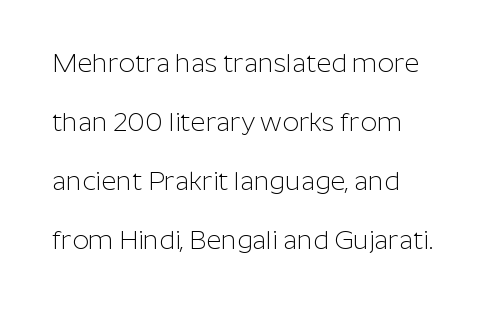
{"italic": "no", "bold": "no", "underline": "no", "align": "left", "line_spacing": "loose", "line_spacing_ratio": 2.27, "letter_spacing": "normal", "letter_spacing_em": 0.0, "glyph_px": 26}
